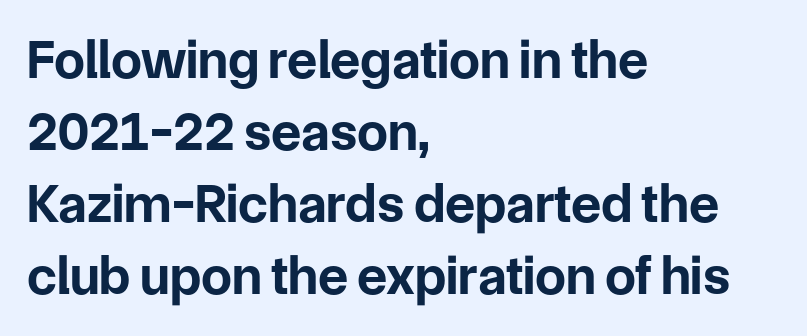
Q: Is the text bold? A: Yes.
Q: Is the text italic (slanted)? A: No, it is upright.
Q: Is the typeface a serif or a sans-serif typeface? A: Sans-serif.
Q: Is the text underlined? A: No.
Q: How is the paragraph aligned? A: Left-aligned.
Q: Is the spacing between letters normal or unusually wide? A: Normal.
Q: Is the spacing between lines tight, normal or loose? A: Normal.
Q: Width (condensed, normal, or wide)? A: Normal.
Q: Stroke contrast? A: Low.
Q: x-height? A: Medium.
Q: Monospaced? A: No.
